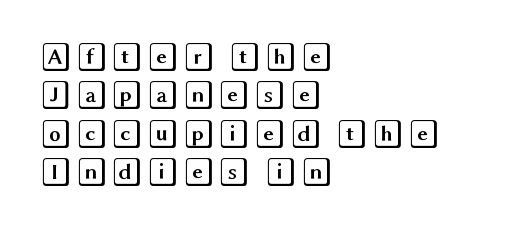
The vertical gap from one line to the next is medium. The glyphs are unaccompanied by any horizontal stroke below them. Every character sits straight up, as roman type does. Teacher's note: observe the even left margin — that is flush-left alignment.
